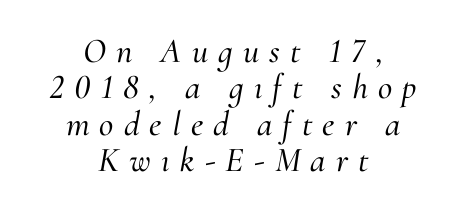
Does the leading feel generous? Not at all — it's pinched. Small tapered or slab feet sit at the stroke ends, so this counts as serif. The space beneath each line is pristine and unruled. The typography opts for an oblique posture over an upright one. Here the glyphs are tracked loosely, breaking word shapes into spaced letters.
